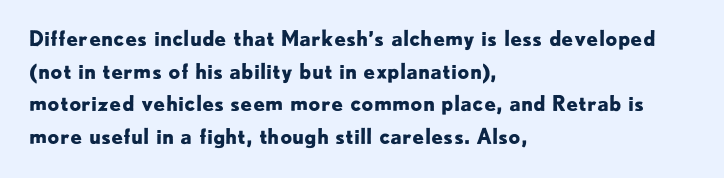
The image shows 21 px bold type, upright; set left-aligned, normal line spacing (1.55x), normal letter spacing, not underlined.
